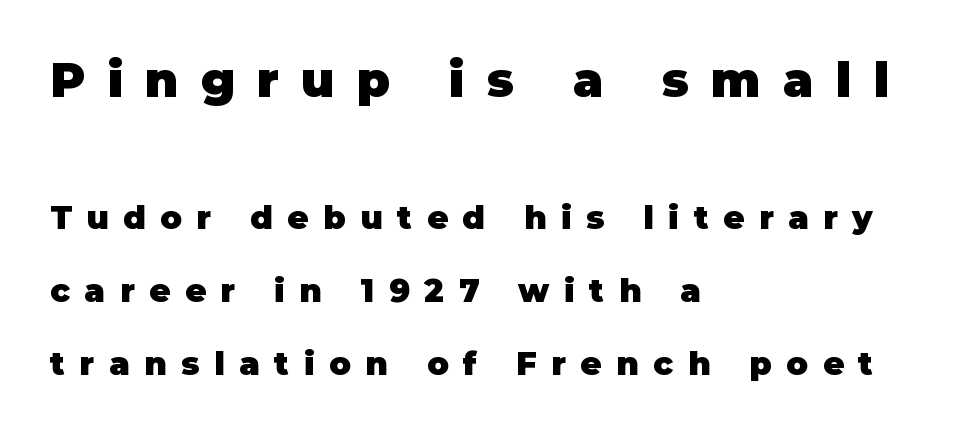
{"serif": "no", "italic": "no", "bold": "yes", "weight": "heavy", "width": "normal", "stroke_contrast": "low", "x_height": "large", "monospaced": "no", "underline": "no", "align": "left", "line_spacing": "loose", "line_spacing_ratio": 2.28, "letter_spacing": "wide", "letter_spacing_em": 0.46, "larger_block": "first", "size_ratio": 1.5, "glyph_px": 48}
